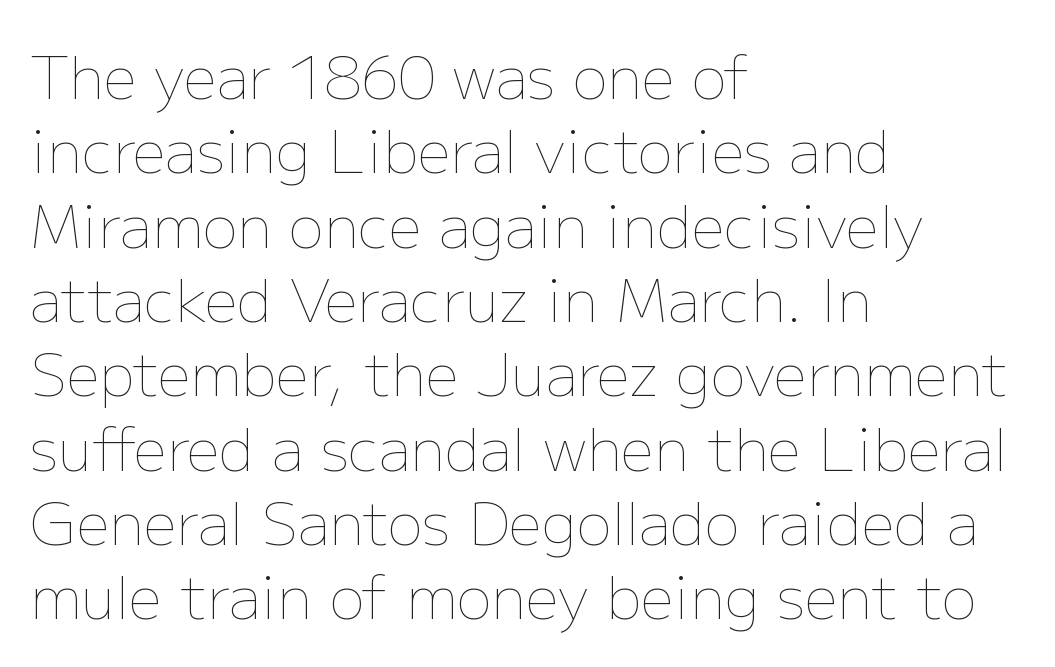
Leading matches the norm, producing a regular column. The strokes are not fattened; the text isn't bold. A roman cut, with each character standing at attention. Anything drawn beneath the words? Only blank space. The face used here is proportionally spaced, like ordinary book or web type.
